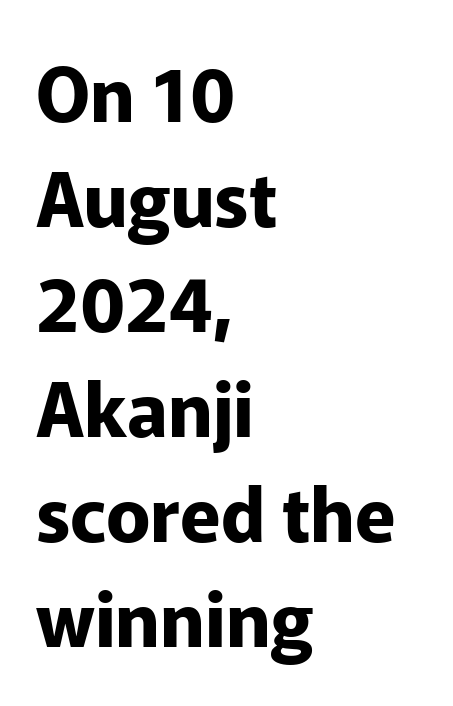
Q: Is the text bold? A: Yes.
Q: Is the text italic (slanted)? A: No, it is upright.
Q: Is the typeface a serif or a sans-serif typeface? A: Sans-serif.
Q: Is the text underlined? A: No.
Q: How is the paragraph aligned? A: Left-aligned.
Q: Is the spacing between letters normal or unusually wide? A: Normal.
Q: Is the spacing between lines tight, normal or loose? A: Normal.
Q: Width (condensed, normal, or wide)? A: Normal.
Q: Stroke contrast? A: Low.
Q: x-height? A: Medium.
Q: Monospaced? A: No.
